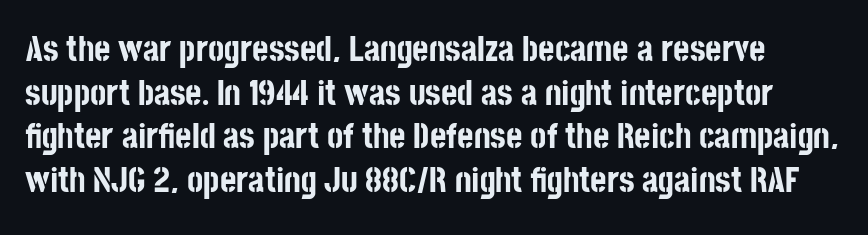
Serif or sans? Sans — the stroke terminals are bare. You could call the tracking neutral — neither tight nor loose. No italicization has been applied; the sample stays upright. Horizontal bands of white between lines are of average thickness. Here the designer chose a conventional face with non-uniform glyph widths. Stroke thickness is high; the sample reads as a true bold.
